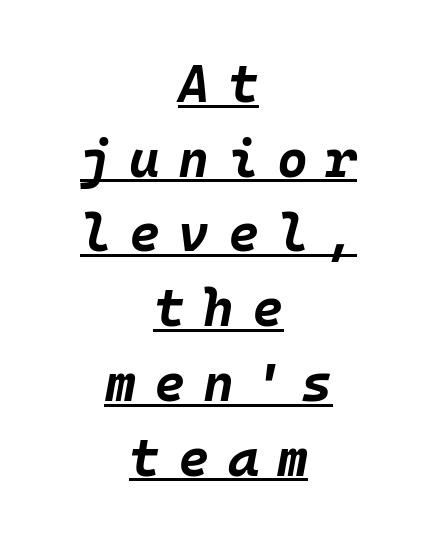
{"italic": "yes", "lean": "right", "slant_degrees": 10, "bold": "yes", "weight": "bold", "width": "normal", "stroke_contrast": "low", "x_height": "large", "monospaced": "yes", "underline": "yes", "align": "center", "line_spacing": "normal", "line_spacing_ratio": 1.41, "letter_spacing": "wide", "letter_spacing_em": 0.34, "glyph_px": 53}
